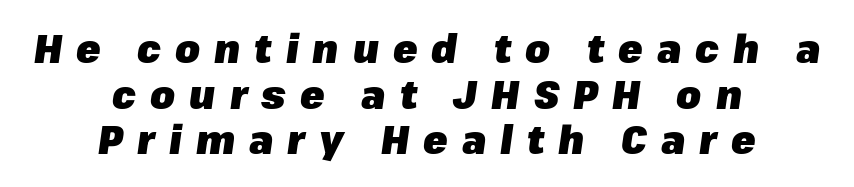
The image shows 40 px heavy type, italic (leaning right); set centered, tight line spacing (1.14x), unusually wide letter spacing (+0.35 em), not underlined; low stroke contrast and a medium x-height.
